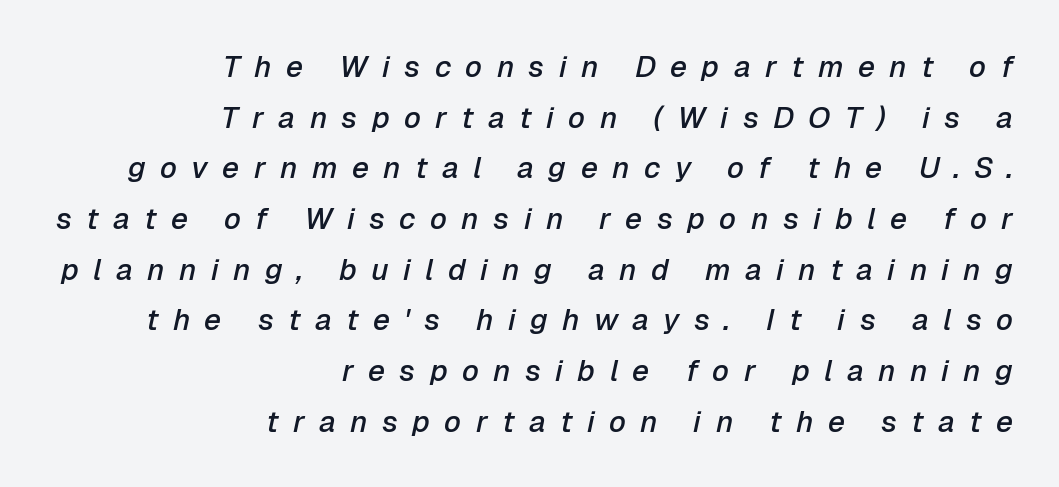
Between one letter and the next there's a generous, obvious gap. The sample has been set in demibold, a notch under bold. When letters slant like this, we call the style italic. Is this a fixed-width face? No — the glyphs have proportional, varying widths.
